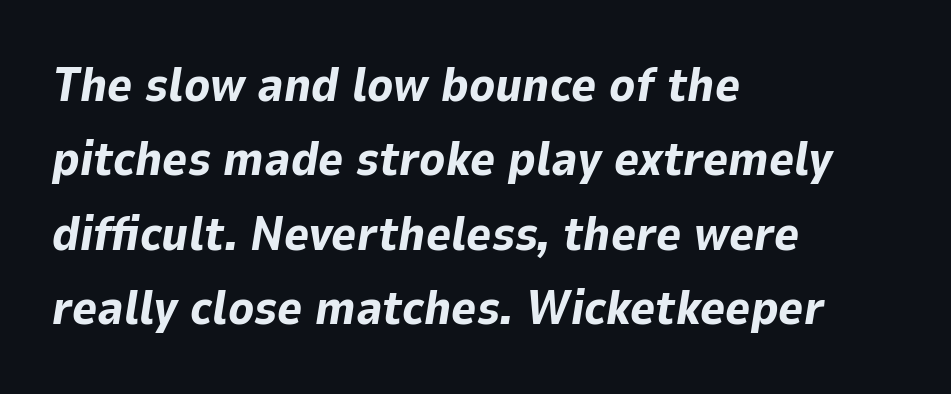
Q: Is the text bold? A: Yes.
Q: Is the text italic (slanted)? A: Yes, it leans right by about 9 degrees.
Q: Is the text underlined? A: No.
Q: How is the paragraph aligned? A: Left-aligned.
Q: Is the spacing between letters normal or unusually wide? A: Normal.
Q: Is the spacing between lines tight, normal or loose? A: Normal.
Q: Width (condensed, normal, or wide)? A: Normal.
Q: Stroke contrast? A: Low.
Q: x-height? A: Medium.
Q: Monospaced? A: No.
